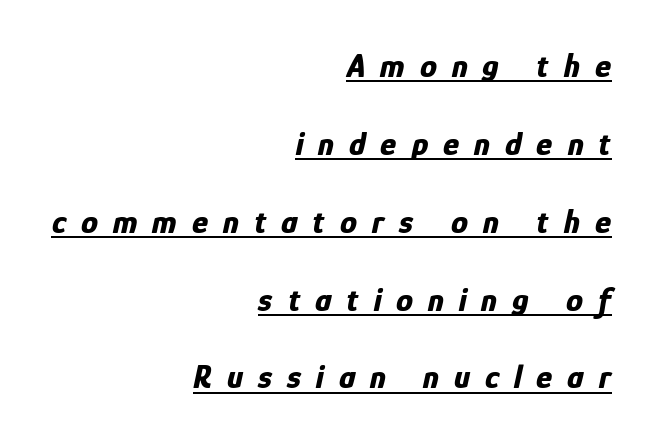
{"italic": "yes", "lean": "right", "slant_degrees": 12, "bold": "yes", "weight": "bold", "width": "condensed", "stroke_contrast": "low", "x_height": "medium", "monospaced": "no", "underline": "yes", "align": "right", "line_spacing": "loose", "line_spacing_ratio": 2.29, "letter_spacing": "wide", "letter_spacing_em": 0.44, "glyph_px": 34}
